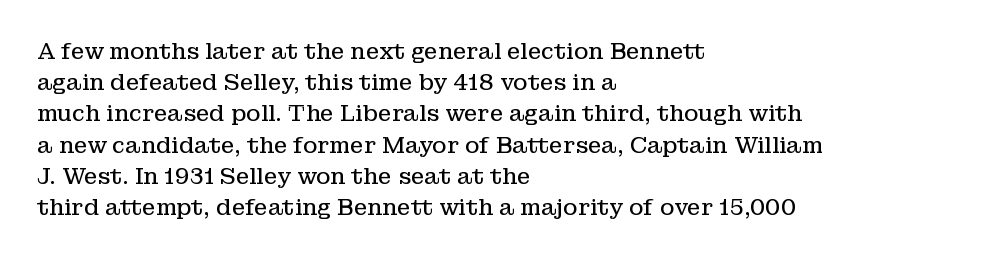
Every row of glyphs begins at an identical x-position on the left. The typesetting does not lean heavy: it is not bold. One glance says typical: line gaps are just what's usual. Underlining? Definitely not there.
